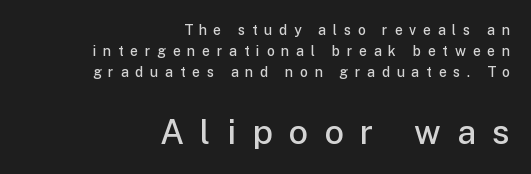
Horizontal alignment here is rightward, an uncommon choice for prose. You could not count columns in this text — the font is proportionally spaced. Regarding leading, the lines here are spaced in the standard way. The typeface chosen for these lines omits serifs.
